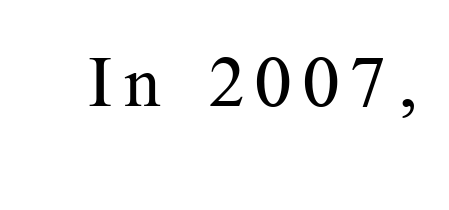
{"serif": "yes", "italic": "no", "bold": "no", "weight": "regular", "width": "normal", "stroke_contrast": "medium", "x_height": "medium", "monospaced": "no", "underline": "no", "glyph_px": 71}
